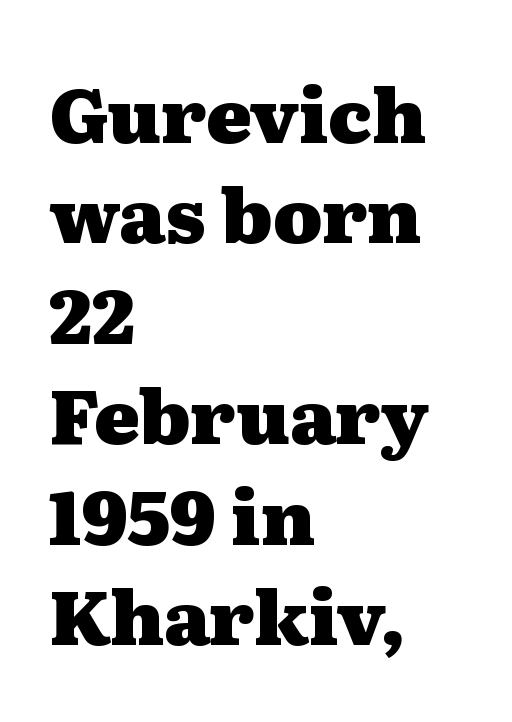
The image shows 75 px heavy, wide serif type, upright; set left-aligned, normal line spacing (1.34x), normal letter spacing, not underlined; medium stroke contrast and a medium x-height.
